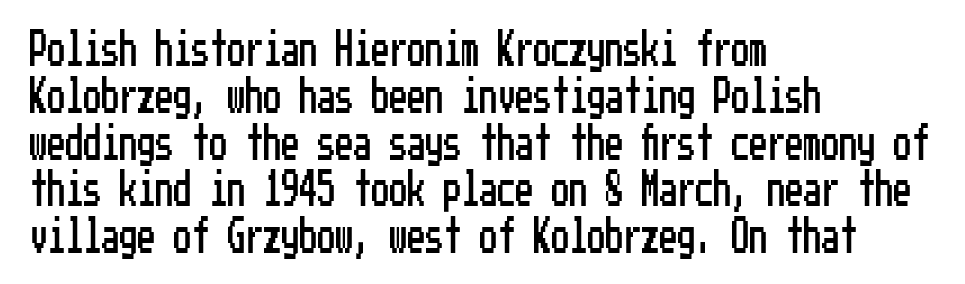
Nobody drew a line under any word here. The designer went with a sans here, leaving each stem footless. These lines were composed using upright roman letters. Caption: standard tracking, unaltered.
